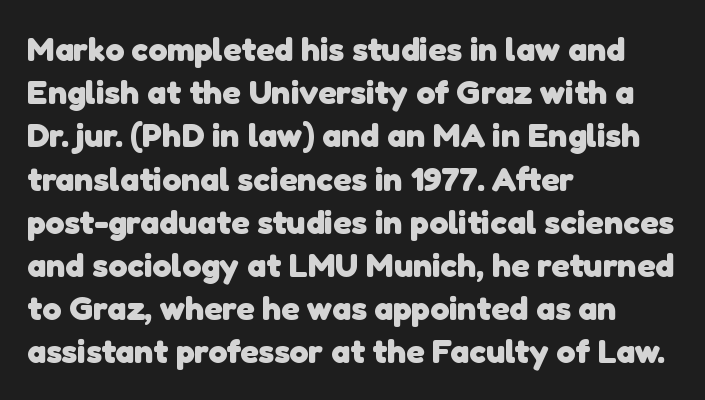
{"serif": "no", "bold": "yes", "weight": "heavy", "width": "normal", "stroke_contrast": "low", "x_height": "medium", "monospaced": "no", "underline": "no", "align": "left", "line_spacing": "normal", "line_spacing_ratio": 1.27, "letter_spacing": "normal", "letter_spacing_em": 0.0, "glyph_px": 34}
